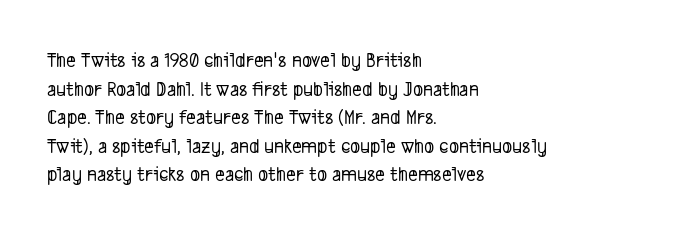
If you drew a ruler down the left edge, every line would touch it. Lines of text with bare space underneath. Regarding leading, the lines here are spaced in the standard way. Standard letterfit; no display-style spreading of the glyphs.
